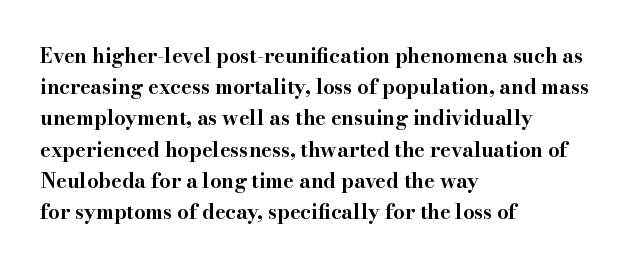
{"italic": "no", "bold": "yes", "underline": "no", "align": "left", "line_spacing": "normal", "line_spacing_ratio": 1.56, "letter_spacing": "normal", "letter_spacing_em": 0.0, "glyph_px": 20}
